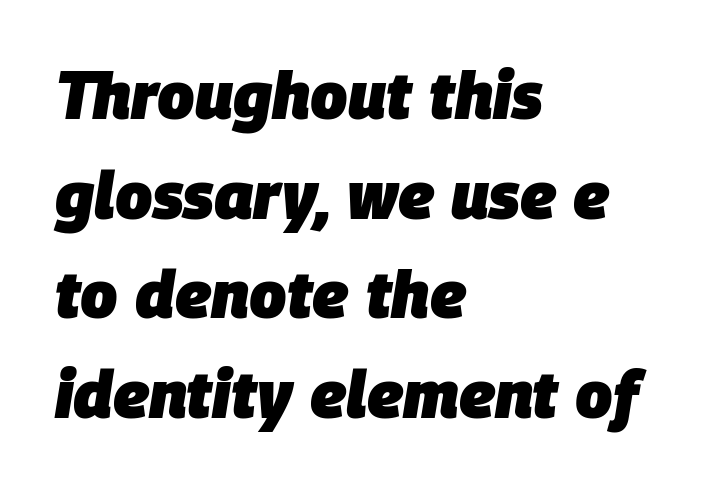
{"italic": "yes", "lean": "right", "slant_degrees": 9, "bold": "yes", "weight": "heavy", "width": "normal", "stroke_contrast": "low", "x_height": "large", "monospaced": "no", "underline": "no", "align": "left", "line_spacing": "normal", "line_spacing_ratio": 1.51, "letter_spacing": "normal", "letter_spacing_em": 0.0, "glyph_px": 66}
